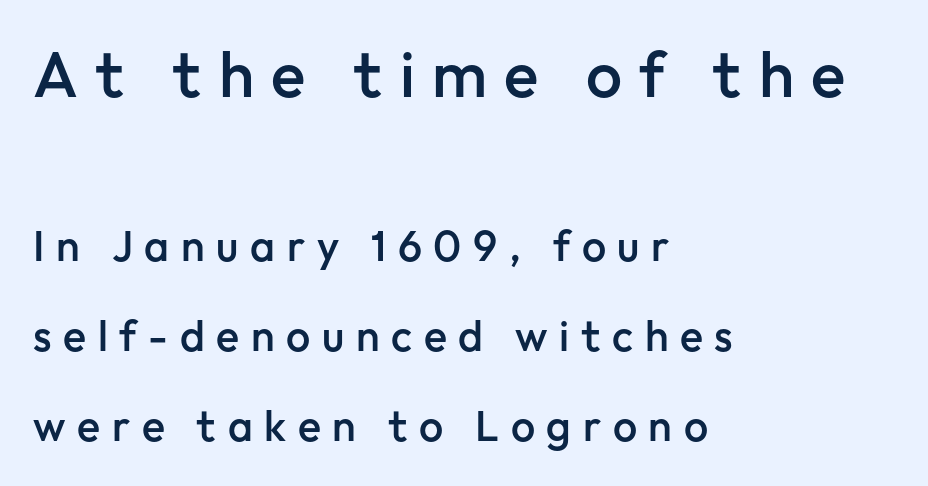
Q: Is the text bold? A: Semi-bold.
Q: Is the text italic (slanted)? A: No, it is upright.
Q: Is the typeface a serif or a sans-serif typeface? A: Sans-serif.
Q: Is the text underlined? A: No.
Q: How is the paragraph aligned? A: Left-aligned.
Q: Is the spacing between letters normal or unusually wide? A: Unusually wide.
Q: Is the spacing between lines tight, normal or loose? A: Loose.
Q: Which block of text is set in a larger size, the first (top) or the second (bottom)? A: The first (top) one.
Q: Width (condensed, normal, or wide)? A: Normal.
Q: Stroke contrast? A: Low.
Q: x-height? A: Medium.
Q: Monospaced? A: No.
